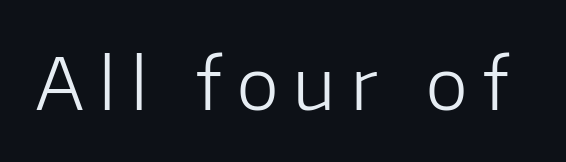
Q: Is the text bold? A: No.
Q: Is the text italic (slanted)? A: No, it is upright.
Q: Is the typeface a serif or a sans-serif typeface? A: Sans-serif.
Q: Is the text underlined? A: No.
Q: Is the spacing between letters normal or unusually wide? A: Unusually wide.
Q: Width (condensed, normal, or wide)? A: Normal.
Q: Stroke contrast? A: Low.
Q: x-height? A: Medium.
Q: Monospaced? A: No.
